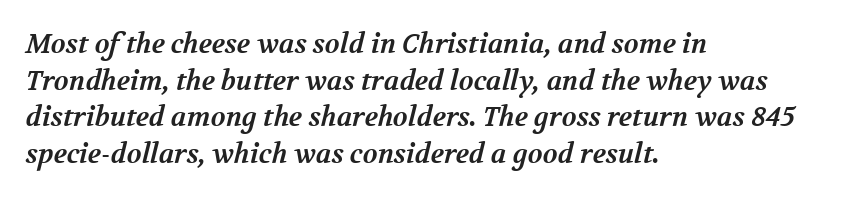
The image shows 27 px bold type; set left-aligned, normal line spacing (1.36x), normal letter spacing, not underlined.
